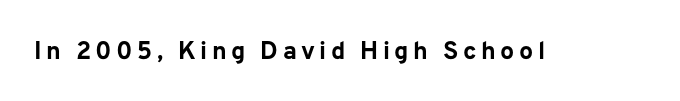
The image shows 25 px bold type, upright; set not underlined.
